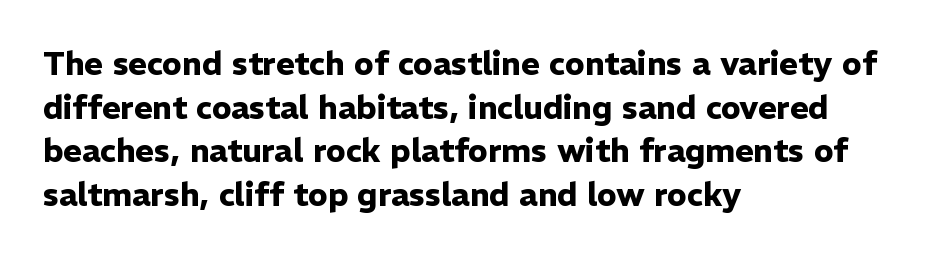
The image shows 32 px heavy sans-serif type, upright; set left-aligned, normal line spacing (1.36x), normal letter spacing, not underlined; low stroke contrast and a medium x-height.
